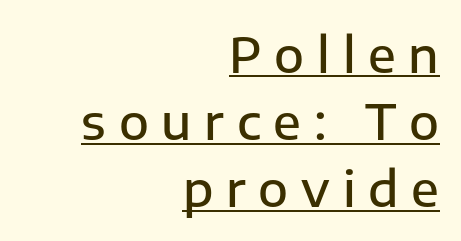
The image shows 49 px semibold sans-serif type, upright; set right-aligned, normal line spacing (1.37x), unusually wide letter spacing (+0.26 em), underlined; low stroke contrast and a medium x-height.
